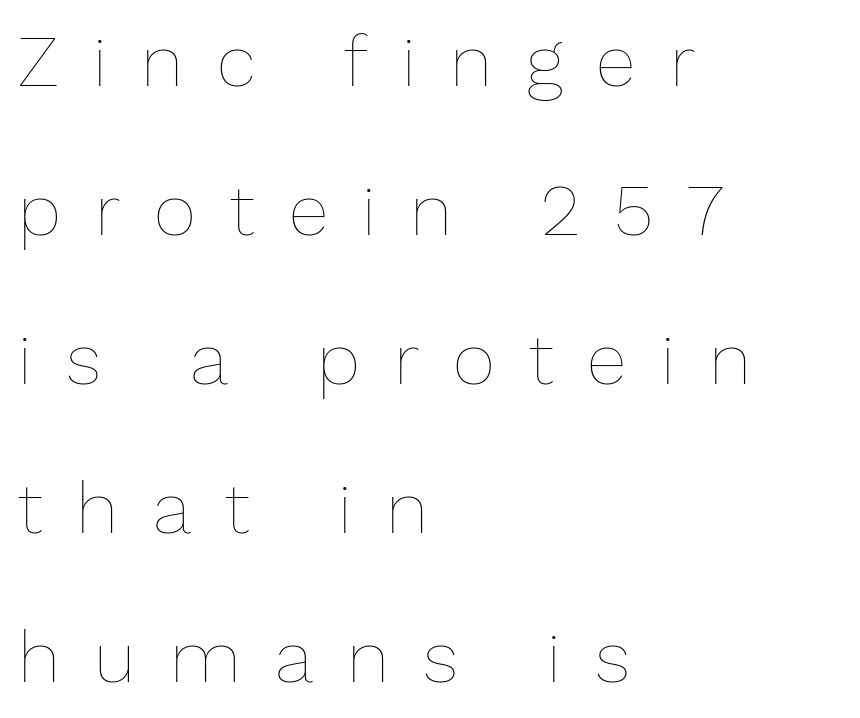
Q: Is the text bold? A: No.
Q: Is the text italic (slanted)? A: No, it is upright.
Q: Is the text underlined? A: No.
Q: How is the paragraph aligned? A: Left-aligned.
Q: Is the spacing between letters normal or unusually wide? A: Unusually wide.
Q: Is the spacing between lines tight, normal or loose? A: Loose.
Q: Width (condensed, normal, or wide)? A: Normal.
Q: Stroke contrast? A: Low.
Q: x-height? A: Medium.
Q: Monospaced? A: No.
